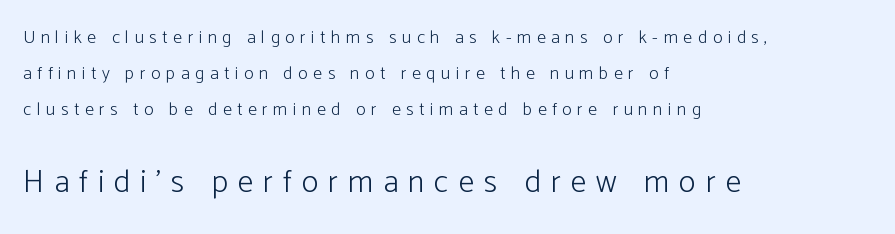
Line spacing here is loose. Compared with a typical body face, this is equally light or lighter still. Type without underlining. The rendering inserts visible extra space after every character. The rag falls on the right side of this text block. These lines were composed using upright roman letters.
